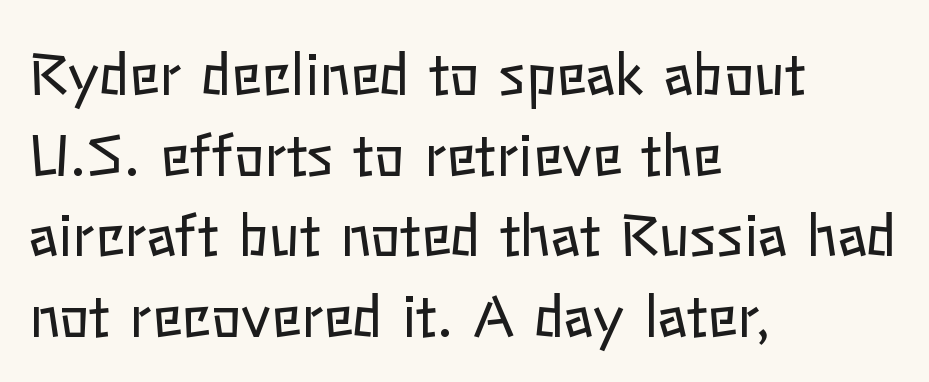
{"italic": "no", "bold": "no", "weight": "regular", "width": "normal", "stroke_contrast": "low", "x_height": "medium", "monospaced": "no", "underline": "no", "align": "left", "line_spacing": "normal", "line_spacing_ratio": 1.44, "letter_spacing": "normal", "letter_spacing_em": 0.0, "glyph_px": 56}
